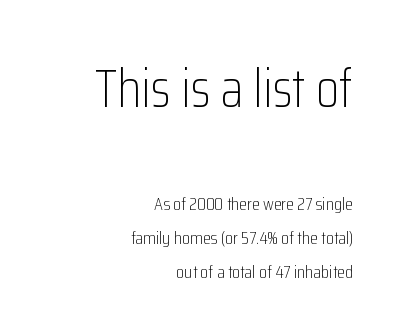
Q: Is the text bold? A: No.
Q: Is the text italic (slanted)? A: No, it is upright.
Q: Is the typeface a serif or a sans-serif typeface? A: Sans-serif.
Q: Is the text underlined? A: No.
Q: How is the paragraph aligned? A: Right-aligned.
Q: Is the spacing between letters normal or unusually wide? A: Normal.
Q: Is the spacing between lines tight, normal or loose? A: Loose.
Q: Which block of text is set in a larger size, the first (top) or the second (bottom)? A: The first (top) one.
Q: Width (condensed, normal, or wide)? A: Condensed.
Q: Stroke contrast? A: Low.
Q: x-height? A: Medium.
Q: Monospaced? A: No.
